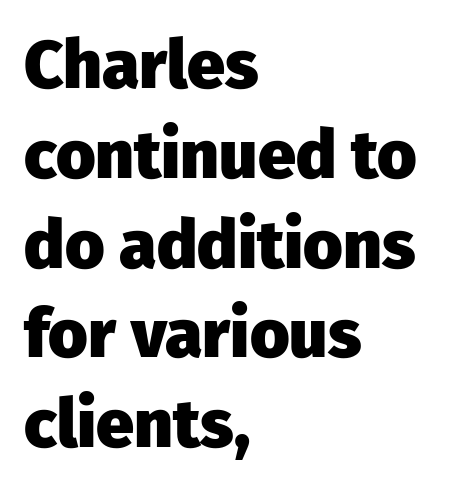
Q: Is the text bold? A: Yes.
Q: Is the text italic (slanted)? A: No, it is upright.
Q: Is the typeface a serif or a sans-serif typeface? A: Sans-serif.
Q: Is the text underlined? A: No.
Q: How is the paragraph aligned? A: Left-aligned.
Q: Is the spacing between letters normal or unusually wide? A: Normal.
Q: Is the spacing between lines tight, normal or loose? A: Normal.
Q: Width (condensed, normal, or wide)? A: Normal.
Q: Stroke contrast? A: Low.
Q: x-height? A: Medium.
Q: Monospaced? A: No.
